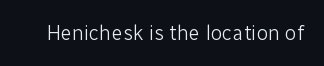
Q: Is the text bold? A: No.
Q: Is the text italic (slanted)? A: No, it is upright.
Q: Is the text underlined? A: No.
Q: Is the spacing between letters normal or unusually wide? A: Normal.
